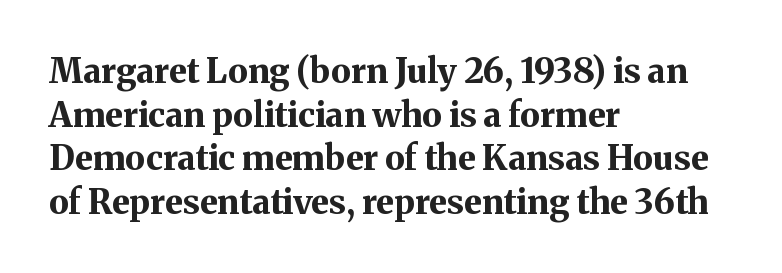
Q: Is the text bold? A: Yes.
Q: Is the text italic (slanted)? A: No, it is upright.
Q: Is the typeface a serif or a sans-serif typeface? A: Serif.
Q: Is the text underlined? A: No.
Q: How is the paragraph aligned? A: Left-aligned.
Q: Is the spacing between letters normal or unusually wide? A: Normal.
Q: Is the spacing between lines tight, normal or loose? A: Normal.
Q: Width (condensed, normal, or wide)? A: Normal.
Q: Stroke contrast? A: Medium.
Q: x-height? A: Medium.
Q: Monospaced? A: No.
